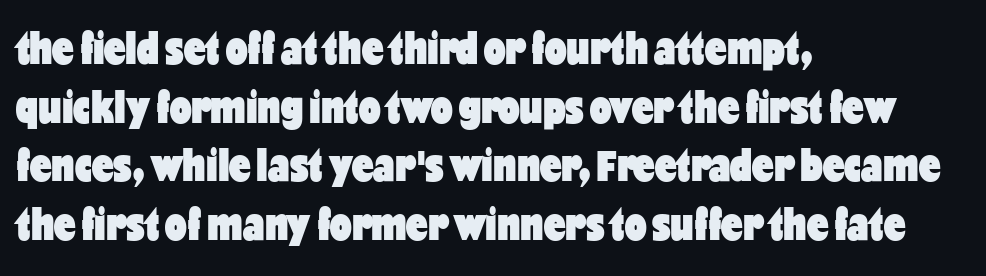
The image shows 48 px heavy, condensed sans-serif type, upright; set left-aligned, line spacing 1.22x, normal letter spacing, not underlined; low stroke contrast and a medium x-height.
